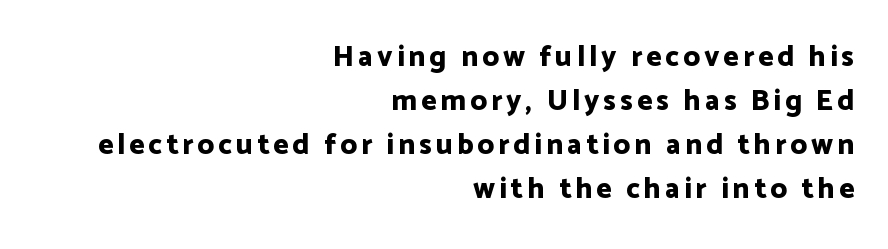
Is this a fixed-width face? No — the glyphs have proportional, varying widths. In terms of leading, this rendering sits right in the middle. The glyphs in this specimen are sans serif. Line ends are locked; line starts wander. This is heavy type, rendered in bold. Only glyphs here, with clear space below each row.
